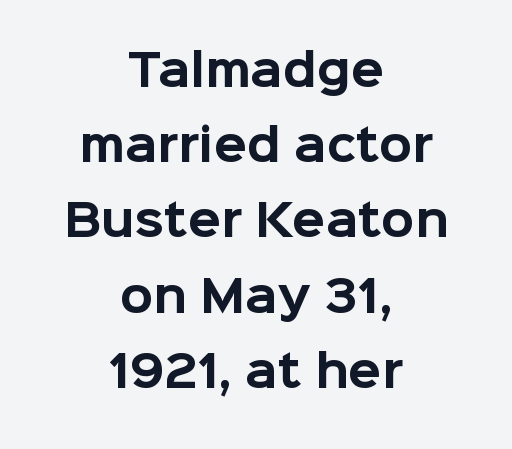
Caption: standard tracking, unaltered. The type family on display is of the sans-serif kind. The text block is weighted toward neither margin, spreading evenly from the middle. Heft: maximum for text — a bold.
